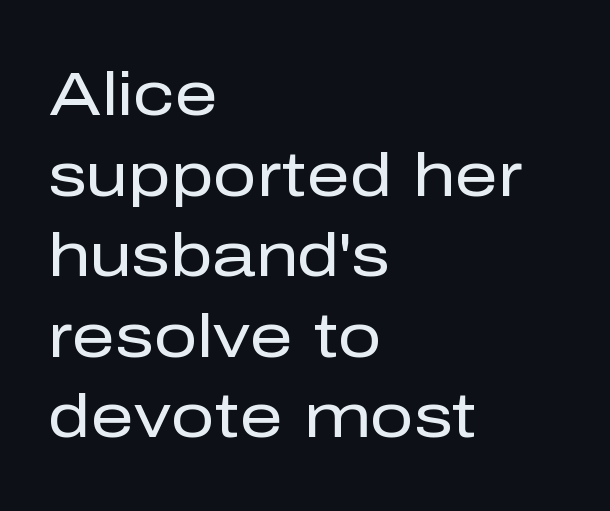
The image shows 61 px regular-weight sans-serif type, upright; set left-aligned, normal line spacing (1.32x), normal letter spacing, not underlined; low stroke contrast and a medium x-height.
